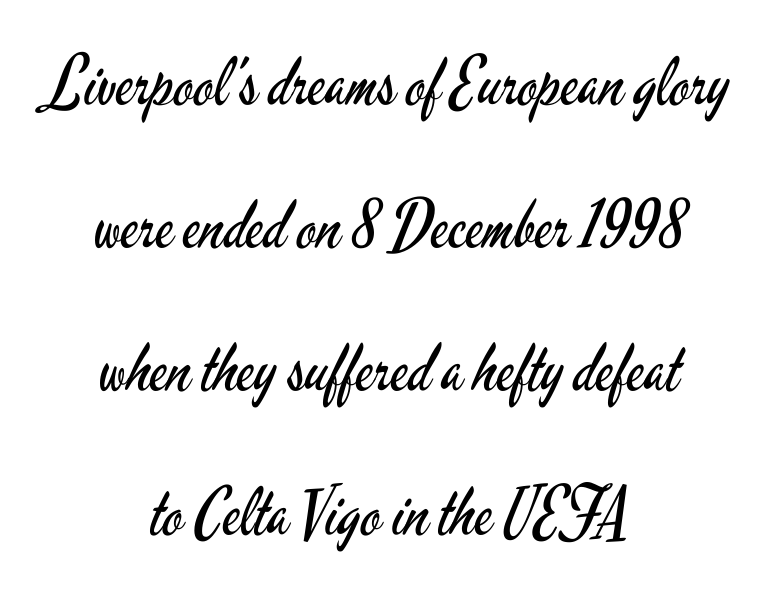
Q: Is the text bold? A: No.
Q: Is the text italic (slanted)? A: Yes.
Q: Is the typeface a serif or a sans-serif typeface? A: Sans-serif.
Q: Is the text underlined? A: No.
Q: How is the paragraph aligned? A: Centered.
Q: Is the spacing between letters normal or unusually wide? A: Normal.
Q: Is the spacing between lines tight, normal or loose? A: Loose.
Q: Width (condensed, normal, or wide)? A: Condensed.
Q: Stroke contrast? A: Low.
Q: x-height? A: Small.
Q: Monospaced? A: No.
